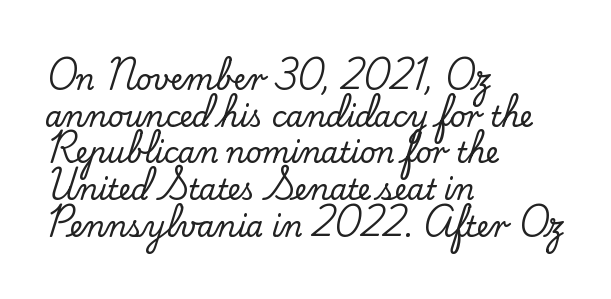
Here the glyphs are tracked normally, forming tight word shapes. Serif or sans? Serif — the stroke terminals have little feet. Compared with a centered layout, this one pins lines to the left instead. Has an underline been added? It has not.
